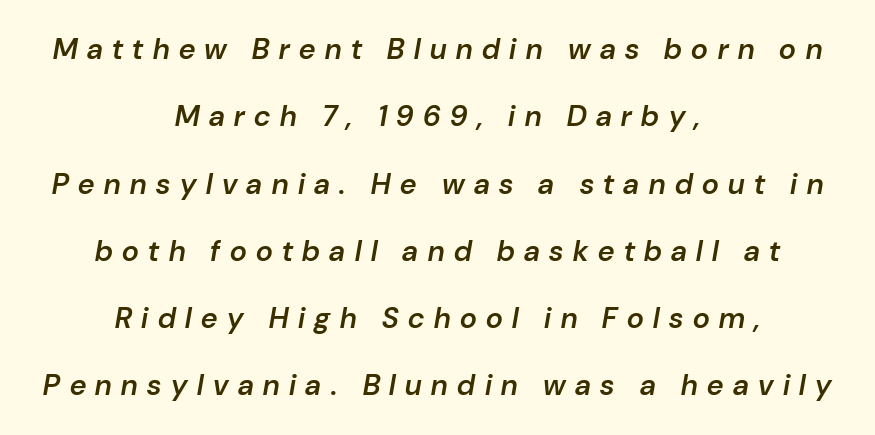
The image shows 29 px semibold type, italic (leaning right); set centered, loose line spacing (2.32x), unusually wide letter spacing (+0.33 em), not underlined; low stroke contrast and a medium x-height.
